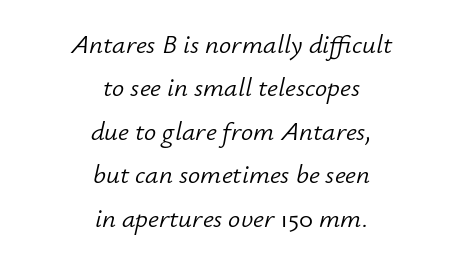
This sample keeps an unexceptional amount of space between lines. Is the stroke heavy? The answer is a plain regular-or-lighter. It's the slanting kind of type. Is the letter spacing exaggerated? No — it looks like the ordinary default. Letters rest on an invisible, unmarked baseline. Centered paragraph, ragged on both sides.
